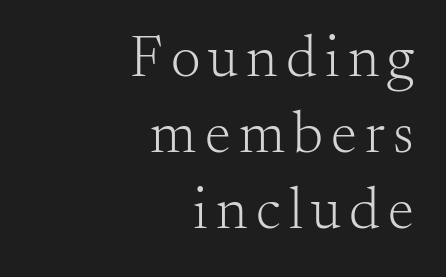
Q: Is the text bold? A: No.
Q: Is the text italic (slanted)? A: No, it is upright.
Q: Is the typeface a serif or a sans-serif typeface? A: Serif.
Q: Is the text underlined? A: No.
Q: How is the paragraph aligned? A: Right-aligned.
Q: Is the spacing between lines tight, normal or loose? A: Normal.
Q: Width (condensed, normal, or wide)? A: Normal.
Q: Stroke contrast? A: Medium.
Q: x-height? A: Small.
Q: Monospaced? A: No.
